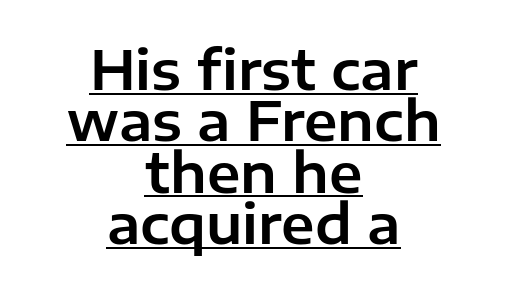
{"serif": "no", "italic": "no", "width": "normal", "stroke_contrast": "low", "x_height": "medium", "monospaced": "no", "underline": "yes", "align": "center", "line_spacing": "tight", "line_spacing_ratio": 0.95, "letter_spacing": "normal", "letter_spacing_em": 0.0, "glyph_px": 54}
